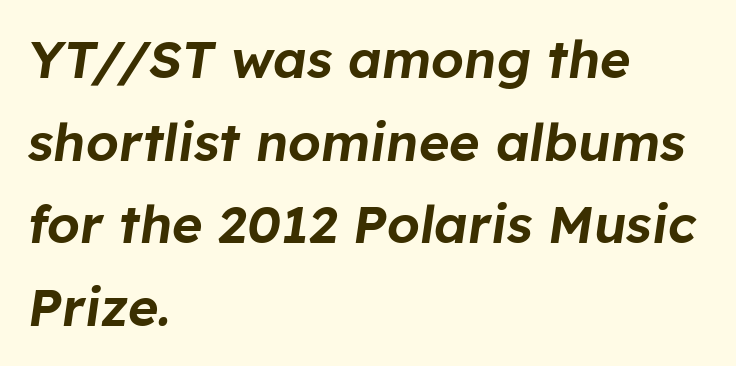
The specimen reads as italic at a glance. The text block is weighted toward the left margin, trailing off unevenly rightward. Evenly set lines give the paragraph a standard silhouette. Nobody drew a line under any word here. Standard letterfit; no display-style spreading of the glyphs. Varying glyph widths throughout — classic text-font behaviour.
